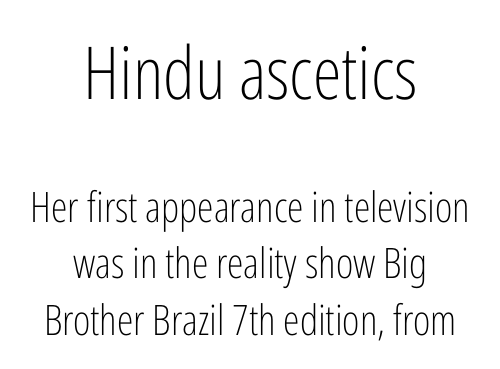
The image shows 73 px light, condensed sans-serif type, upright; set centered, normal line spacing (1.34x), normal letter spacing, not underlined; the first (top) block is 1.74x larger; low stroke contrast and a medium x-height.
